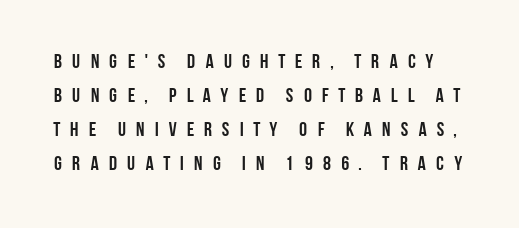
Leading: standard. These words are printed bold, with thick strokes throughout. Tracking here is generous; glyphs stand well apart from one another. Italic: no, the glyphs are upright roman.
